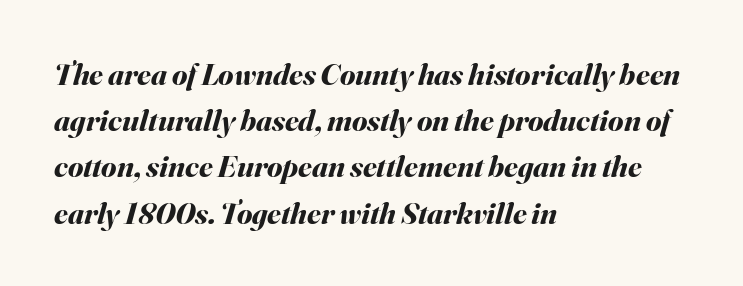
{"italic": "yes", "lean": "right", "slant_degrees": 16, "bold": "yes", "weight": "bold", "width": "normal", "stroke_contrast": "medium", "x_height": "small", "monospaced": "no", "underline": "no", "align": "left", "line_spacing": "normal", "line_spacing_ratio": 1.49, "letter_spacing": "normal", "letter_spacing_em": 0.0, "glyph_px": 31}
